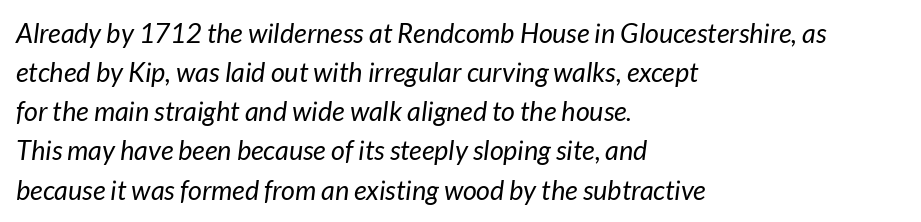
The image shows 27 px text type, italic (leaning right); set left-aligned, normal line spacing (1.45x), normal letter spacing, not underlined.
